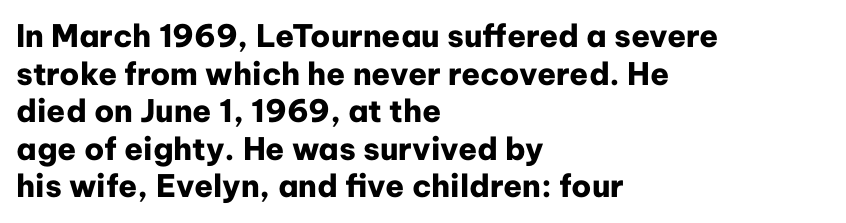
Q: Is the text bold? A: Yes.
Q: Is the text italic (slanted)? A: No, it is upright.
Q: Is the typeface a serif or a sans-serif typeface? A: Sans-serif.
Q: Is the text underlined? A: No.
Q: How is the paragraph aligned? A: Left-aligned.
Q: Is the spacing between letters normal or unusually wide? A: Normal.
Q: Width (condensed, normal, or wide)? A: Normal.
Q: Stroke contrast? A: Low.
Q: x-height? A: Medium.
Q: Monospaced? A: No.
